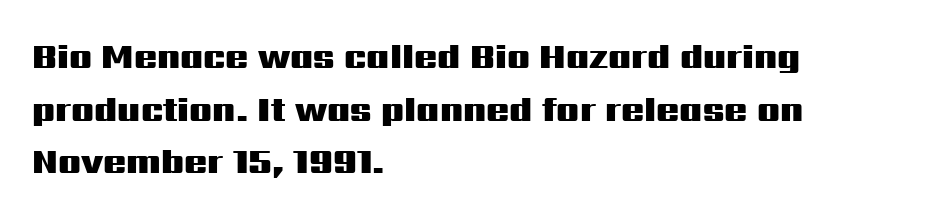
The image shows 34 px heavy, wide sans-serif type, upright; set left-aligned, normal line spacing (1.55x), normal letter spacing, not underlined; medium stroke contrast and a medium x-height.
